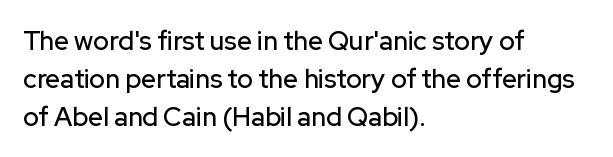
Vertical strokes here are truly vertical. Inter-character spacing is left at the font's built-in metrics. Beneath every word, the page is bare. The typesetter chose a ragged-right arrangement here. Quick note: interline space is typical.
